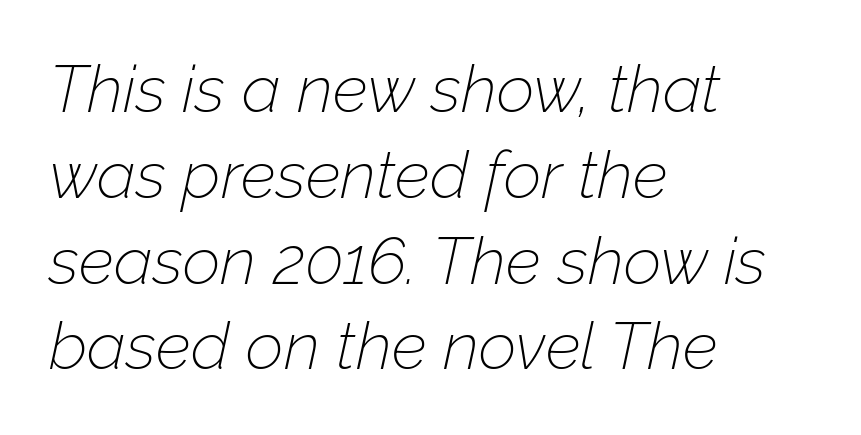
Nobody touched the tracking dial on this one. Observe the lean: these are italic letterforms. Unmarked baselines from the first word to the last. Ink coverage per letter is moderate at most. Casual observation: everything's shoved over to the left.
